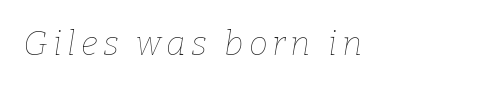
Style check: oblique. Summary of weight: not heavy and not bold. The baseline area is clear. The passage shown is typed in a proportional face where columns would drift.
